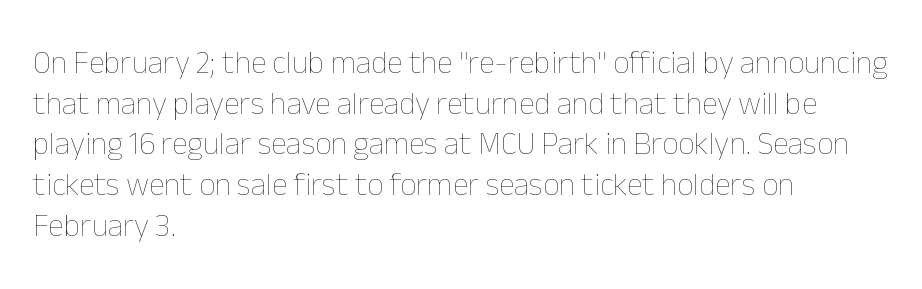
Designer's note — italics off, roman on. Weight class: somewhere from thin through regular. The zone under the glyphs is completely vacant. Observe the ordinary spacing: letters are neighbours, not strangers. The passage shown stacks its lines at a standard gap.
